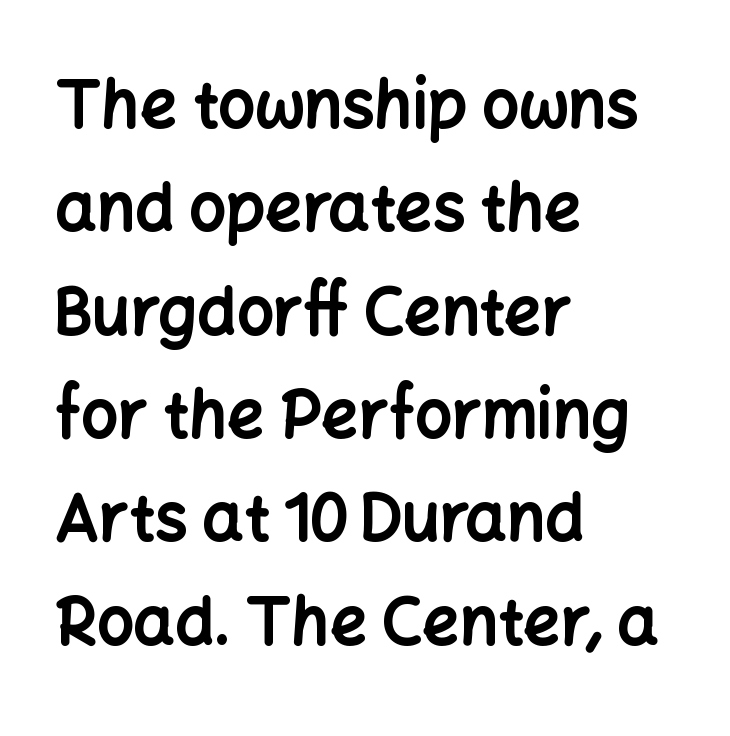
Ascenders rise straight up at ninety degrees. The passage shown has conventional tracking throughout. Is this a sans? Yes — the strokes have no serifs. All the whitespace from short lines collects on the right. The line-height multiplier appears to be the usual default. Varying glyph widths throughout — classic text-font behaviour.
